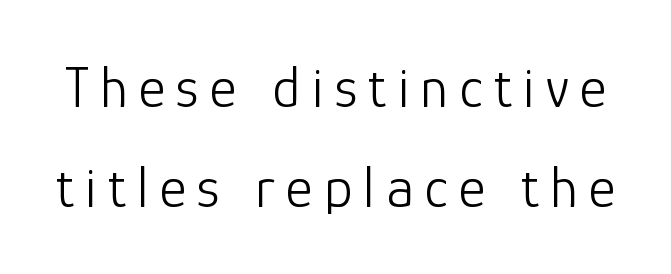
The image shows 58 px light sans-serif type, upright; set line spacing 1.72x, not underlined; low stroke contrast and a medium x-height.
